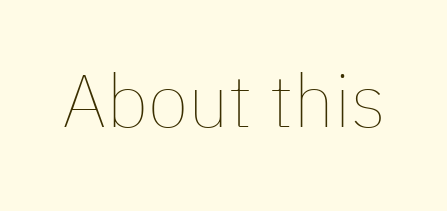
The image shows 74 px thin type, upright; set normal letter spacing, not underlined; low stroke contrast and a medium x-height.
